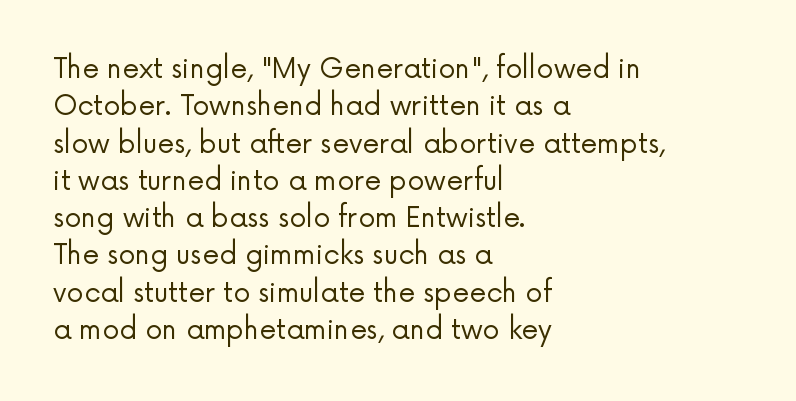
The image shows 27 px text type, upright; set left-aligned, normal line spacing (1.38x), normal letter spacing, not underlined.
